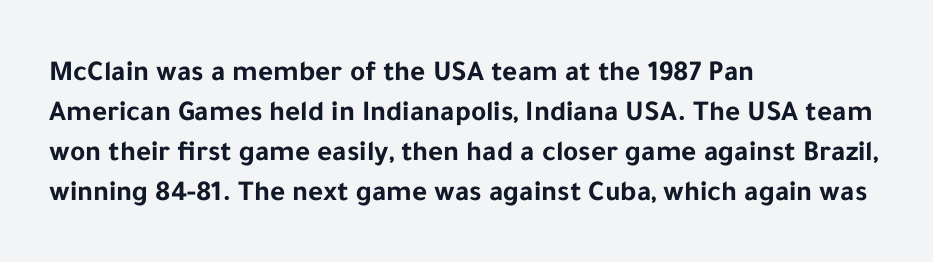
The image shows 29 px bold sans-serif type, upright; set left-aligned, normal line spacing (1.38x), normal letter spacing, not underlined; low stroke contrast and a medium x-height.
